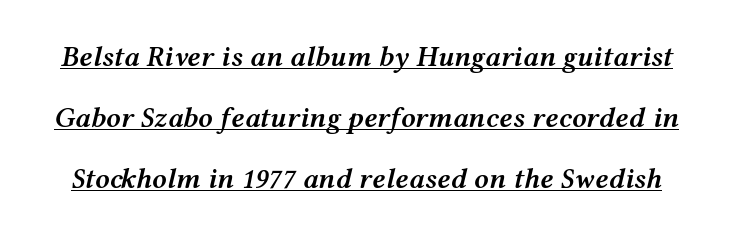
Compared with an ordinary text face, these strokes are moderately heavier — a semibold. One glance says open: line gaps are wider than usual. There is no visible air inserted between adjacent glyphs. Notice how the stems are inclined rather than vertical — that's the hallmark of italics. Underline: present. Varying glyph widths throughout — classic text-font behaviour.
